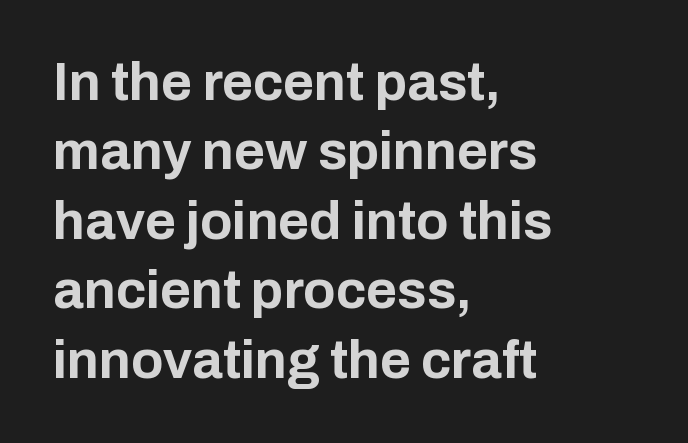
The image shows 53 px bold sans-serif type, upright; set left-aligned, normal line spacing (1.31x), normal letter spacing, not underlined; low stroke contrast and a medium x-height.
